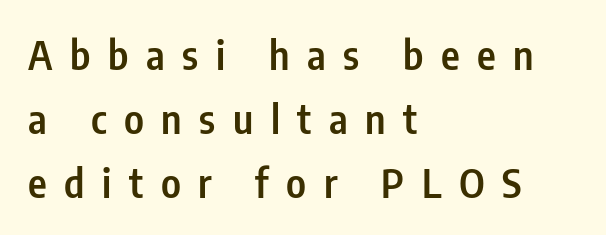
The image shows 40 px semibold, condensed sans-serif type, upright; set left-aligned, normal line spacing (1.6x), unusually wide letter spacing (+0.44 em), not underlined; low stroke contrast and a medium x-height.
